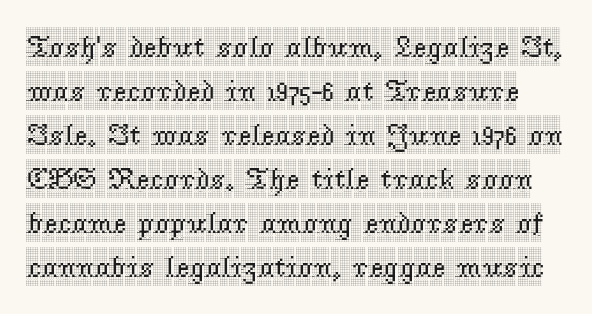
{"serif": "yes", "italic": "no", "width": "condensed", "x_height": "large", "monospaced": "no", "underline": "no", "line_spacing": "normal", "line_spacing_ratio": 1.47, "letter_spacing": "normal", "letter_spacing_em": 0.0, "glyph_px": 30}
